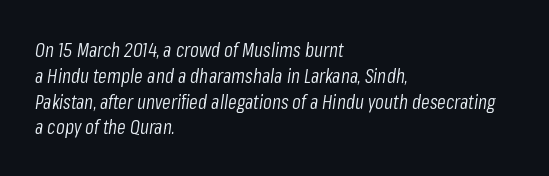
The image shows 20 px text type, italic (leaning right); set left-aligned, normal line spacing (1.29x), normal letter spacing, not underlined.
